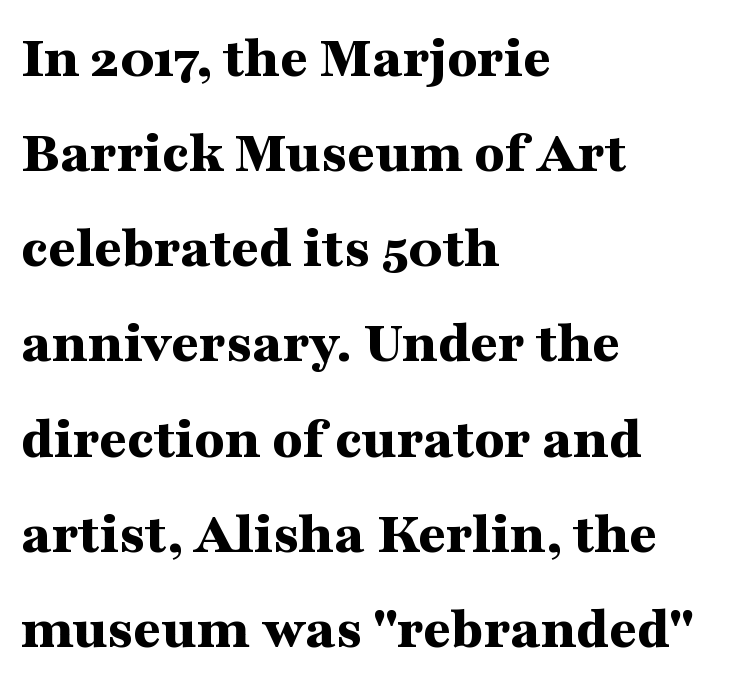
The image shows 61 px bold, wide serif type, upright; set left-aligned, normal line spacing (1.56x), normal letter spacing, not underlined; medium stroke contrast and a medium x-height.
